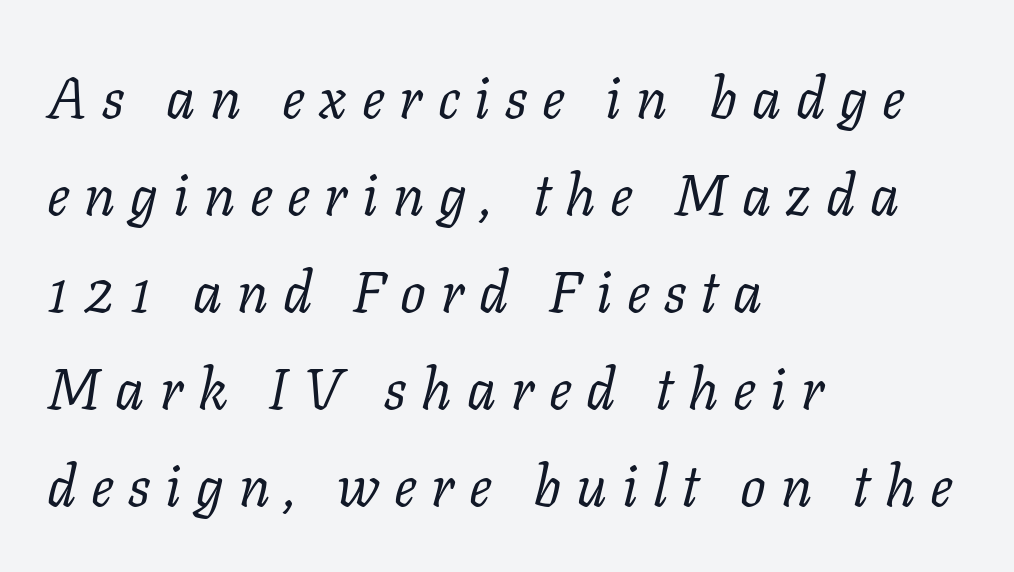
Q: Is the text bold? A: No.
Q: Is the text italic (slanted)? A: Yes, it leans right by about 11 degrees.
Q: Is the typeface a serif or a sans-serif typeface? A: Serif.
Q: Is the text underlined? A: No.
Q: How is the paragraph aligned? A: Left-aligned.
Q: Is the spacing between letters normal or unusually wide? A: Unusually wide.
Q: Is the spacing between lines tight, normal or loose? A: Normal.
Q: Width (condensed, normal, or wide)? A: Normal.
Q: Stroke contrast? A: Low.
Q: x-height? A: Medium.
Q: Monospaced? A: No.
